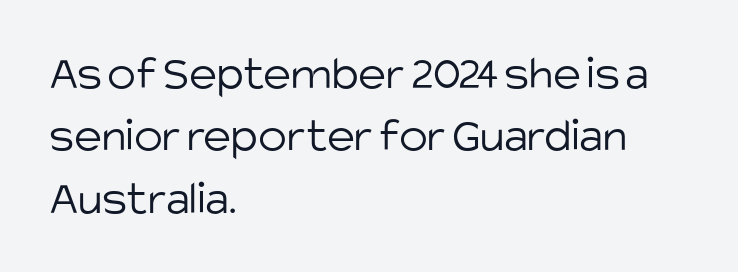
Q: Is the text bold? A: No.
Q: Is the text italic (slanted)? A: No, it is upright.
Q: Is the typeface a serif or a sans-serif typeface? A: Sans-serif.
Q: Is the text underlined? A: No.
Q: How is the paragraph aligned? A: Left-aligned.
Q: Is the spacing between letters normal or unusually wide? A: Normal.
Q: Is the spacing between lines tight, normal or loose? A: Normal.
Q: Width (condensed, normal, or wide)? A: Normal.
Q: Stroke contrast? A: Low.
Q: x-height? A: Large.
Q: Monospaced? A: No.
